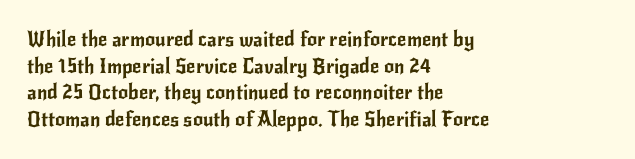
Which margin do the lines hug? The left one — the right edge is uneven. Do the letters lean? They stand straight. Students, note that the glyphs here touch the page at normal intervals. The block of text has a typical density, with ordinary space between rows. Unmarked baselines from the first word to the last.
